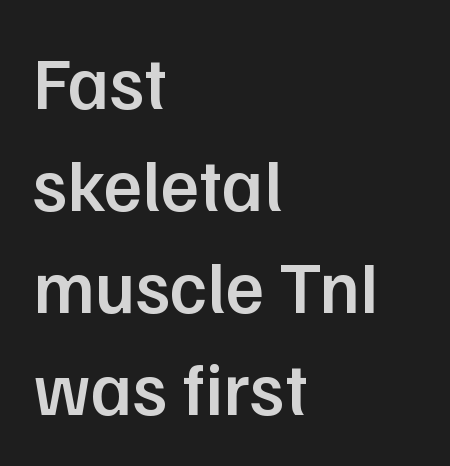
{"serif": "no", "italic": "no", "bold": "semi", "weight": "semibold", "width": "normal", "stroke_contrast": "low", "x_height": "medium", "monospaced": "no", "underline": "no", "align": "left", "line_spacing": "normal", "line_spacing_ratio": 1.38, "letter_spacing": "normal", "letter_spacing_em": 0.0, "glyph_px": 74}
